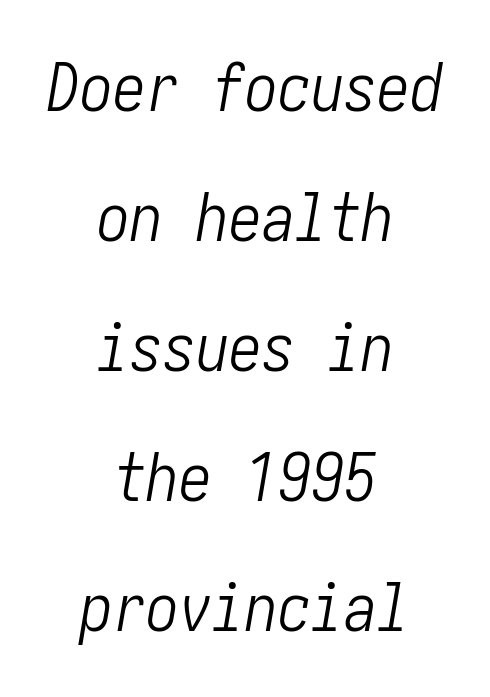
Has an underline been added? It has not. The lettering tilts uniformly, giving the passage an italic look. The vertical gap from one line to the next is large. These lines keep a tight, regular rhythm from letter to letter.
